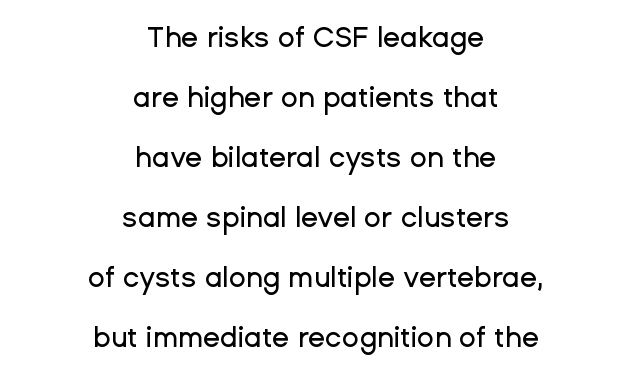
Q: Is the text italic (slanted)? A: No, it is upright.
Q: Is the typeface a serif or a sans-serif typeface? A: Sans-serif.
Q: Is the text underlined? A: No.
Q: How is the paragraph aligned? A: Centered.
Q: Is the spacing between letters normal or unusually wide? A: Normal.
Q: Is the spacing between lines tight, normal or loose? A: Loose.
Q: Width (condensed, normal, or wide)? A: Normal.
Q: Stroke contrast? A: Low.
Q: x-height? A: Medium.
Q: Monospaced? A: No.
